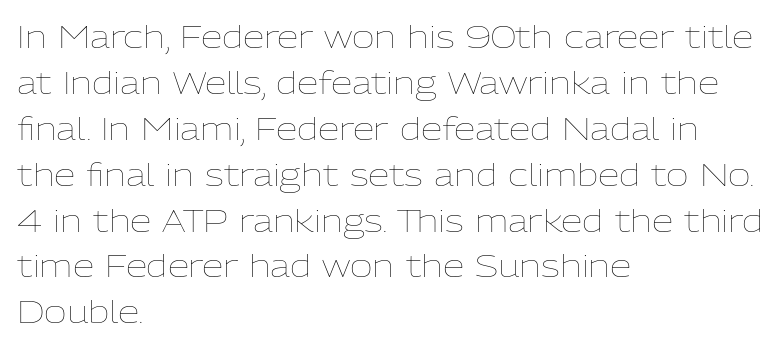
{"italic": "no", "bold": "no", "weight": "thin", "width": "normal", "stroke_contrast": "low", "x_height": "medium", "monospaced": "no", "underline": "no", "align": "left", "line_spacing": "normal", "line_spacing_ratio": 1.48, "letter_spacing": "normal", "letter_spacing_em": 0.0, "glyph_px": 31}
